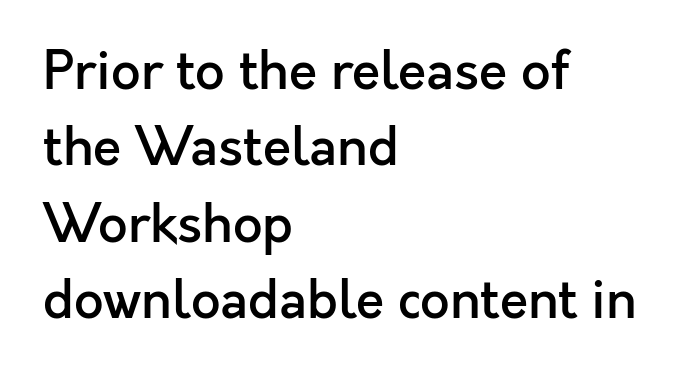
{"serif": "no", "italic": "no", "bold": "semi", "weight": "semibold", "width": "normal", "x_height": "medium", "monospaced": "no", "underline": "no", "align": "left", "line_spacing": "normal", "line_spacing_ratio": 1.47, "letter_spacing": "normal", "letter_spacing_em": 0.0, "glyph_px": 52}
